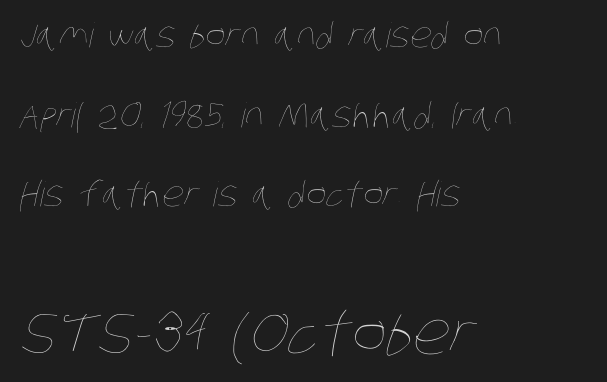
Q: Is the text bold? A: No.
Q: Is the text underlined? A: No.
Q: How is the paragraph aligned? A: Left-aligned.
Q: Is the spacing between letters normal or unusually wide? A: Normal.
Q: Is the spacing between lines tight, normal or loose? A: Loose.
Q: Which block of text is set in a larger size, the first (top) or the second (bottom)? A: The second (bottom) one.
Q: Width (condensed, normal, or wide)? A: Condensed.
Q: Stroke contrast? A: Low.
Q: x-height? A: Large.
Q: Monospaced? A: No.
